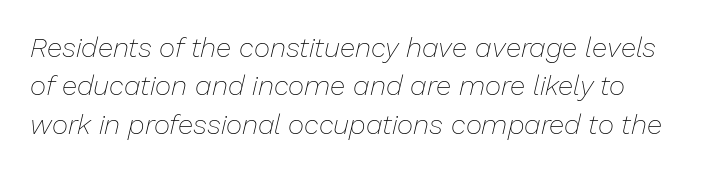
Q: Is the text bold? A: No.
Q: Is the text italic (slanted)? A: Yes, it leans right by about 13 degrees.
Q: Is the text underlined? A: No.
Q: Is the spacing between letters normal or unusually wide? A: Normal.
Q: Is the spacing between lines tight, normal or loose? A: Normal.
Q: Width (condensed, normal, or wide)? A: Normal.
Q: Stroke contrast? A: Low.
Q: x-height? A: Medium.
Q: Monospaced? A: No.
